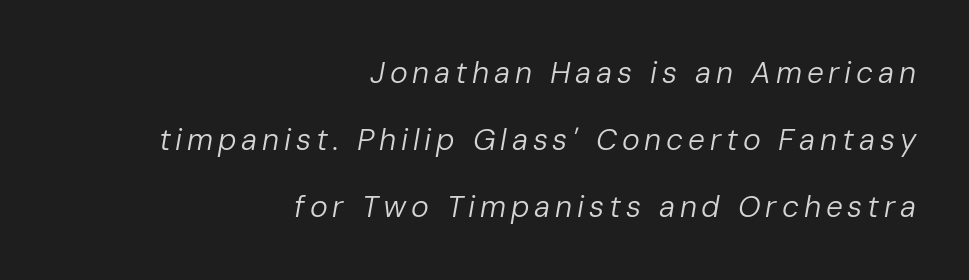
{"italic": "yes", "lean": "right", "slant_degrees": 10, "bold": "no", "weight": "regular", "width": "normal", "stroke_contrast": "low", "x_height": "medium", "monospaced": "no", "underline": "no", "align": "right", "line_spacing": "loose", "line_spacing_ratio": 2.23, "glyph_px": 30}
